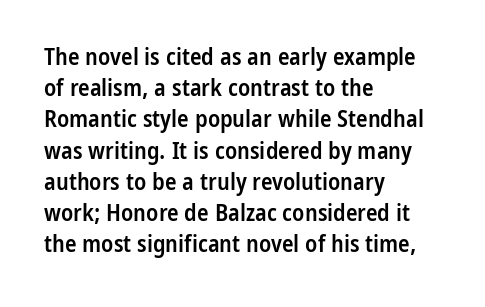
{"italic": "no", "bold": "semi", "underline": "no", "align": "left", "line_spacing": "normal", "line_spacing_ratio": 1.3, "letter_spacing": "normal", "letter_spacing_em": 0.0, "glyph_px": 24}
